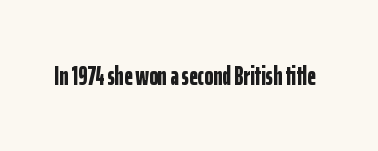
What stands out about the letter spacing? Nothing — it is the standard amount. No italicization has been applied; the sample stays upright. The gap between lines stays unmarked. Thick stems and heavy bowls — unmistakably bold.
